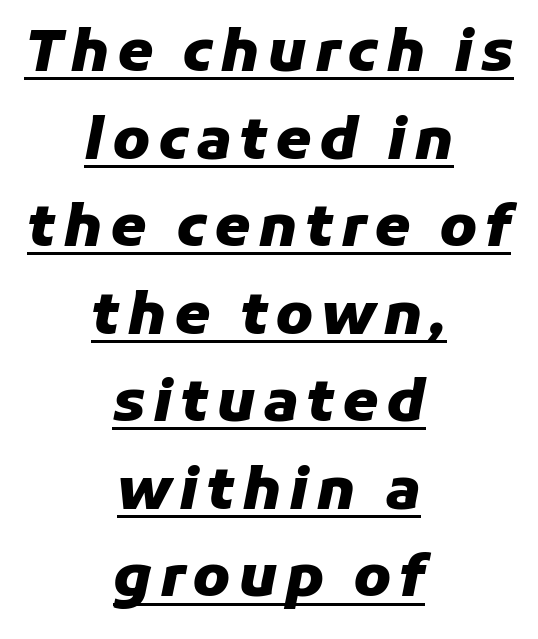
Italic: yes, the glyphs are oblique. A typesetter would call this proportional, since set widths differ per character. Regarding leading, the lines here are spaced in the standard way. A typographer would call this underscored text. Chunky letters — that's bold for sure. Reading down the block, each line starts at a different indent, mirrored at its end.
